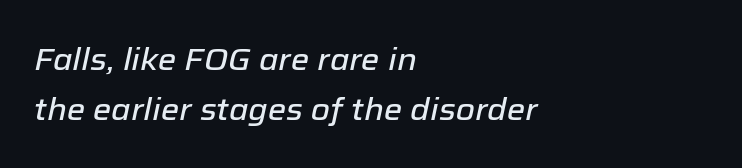
Would a proofreader flag this as italicized? Yes. Line starts are locked; line ends wander. Anything drawn beneath the words? Only blank space. Note the varied advance widths — an 'i' is clearly narrower than an 'm'. Summary of vertical rhythm: regular, with standard interline spacing.
